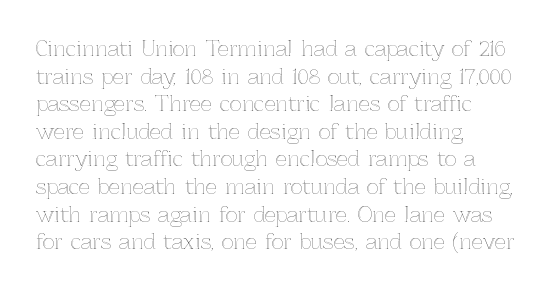
The block of text has a typical density, with ordinary space between rows. The letters stand straight up with perfectly vertical stems. Line starts are locked; line ends wander. Between one letter and the next there's only the usual sliver of space. Type without underlining.
